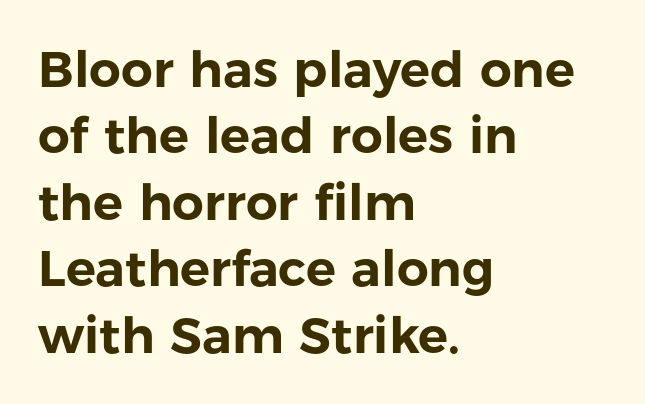
The image shows 50 px sans-serif type, upright; set left-aligned, normal line spacing (1.33x), normal letter spacing, not underlined; low stroke contrast and a medium x-height.
